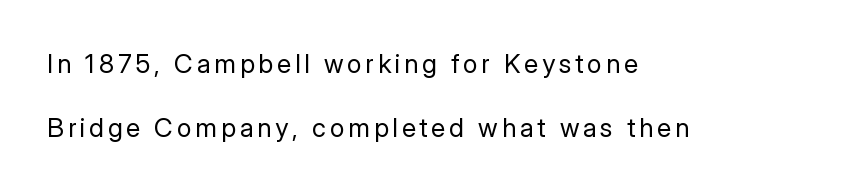
The image shows 26 px text type, upright; set left-aligned, loose line spacing (2.46x), not underlined.
